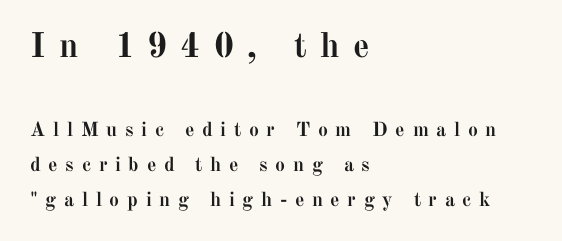
Q: Is the text bold? A: Yes.
Q: Is the text italic (slanted)? A: No, it is upright.
Q: Is the typeface a serif or a sans-serif typeface? A: Serif.
Q: Is the text underlined? A: No.
Q: How is the paragraph aligned? A: Left-aligned.
Q: Is the spacing between letters normal or unusually wide? A: Unusually wide.
Q: Which block of text is set in a larger size, the first (top) or the second (bottom)? A: The first (top) one.
Q: Width (condensed, normal, or wide)? A: Normal.
Q: Stroke contrast? A: Medium.
Q: x-height? A: Medium.
Q: Monospaced? A: No.
